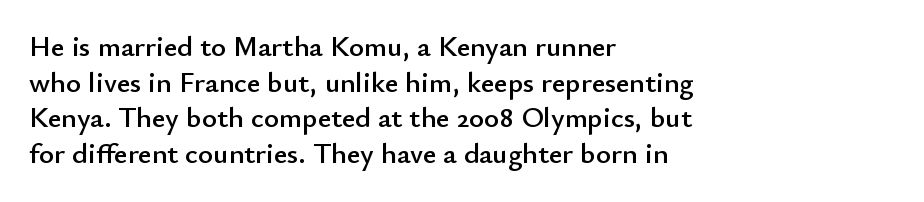
The letters advance in unequal steps, a hallmark of proportional type. The area under the type is left untouched. Left-aligned paragraph, ragged on the right. Default kerning and tracking; the words read as compact shapes. What kind of face is this? One without serifs — a sans. The letters stand straight up with perfectly vertical stems.
